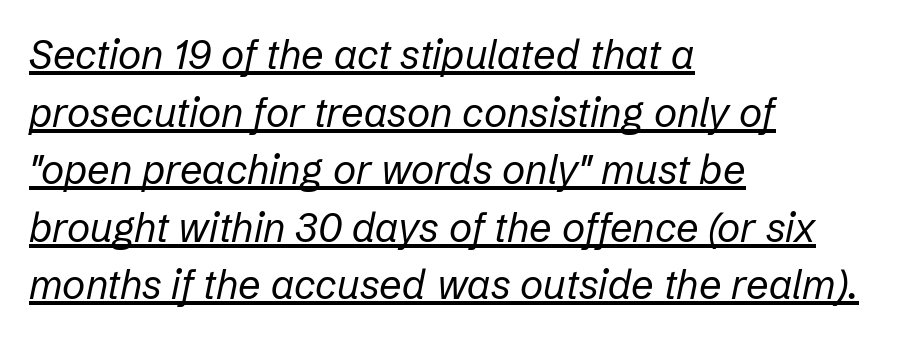
{"italic": "yes", "lean": "right", "slant_degrees": 12, "bold": "no", "weight": "regular", "width": "normal", "stroke_contrast": "low", "x_height": "medium", "monospaced": "no", "underline": "yes", "align": "left", "line_spacing": "normal", "line_spacing_ratio": 1.44, "letter_spacing": "normal", "letter_spacing_em": 0.0, "glyph_px": 40}
